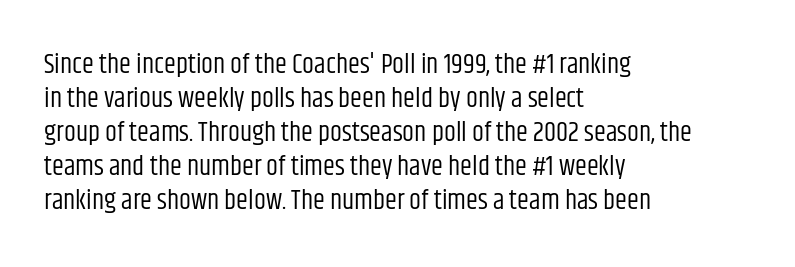
{"italic": "no", "bold": "no", "underline": "no", "align": "left", "line_spacing": "normal", "line_spacing_ratio": 1.26, "letter_spacing": "normal", "letter_spacing_em": 0.0, "glyph_px": 27}
